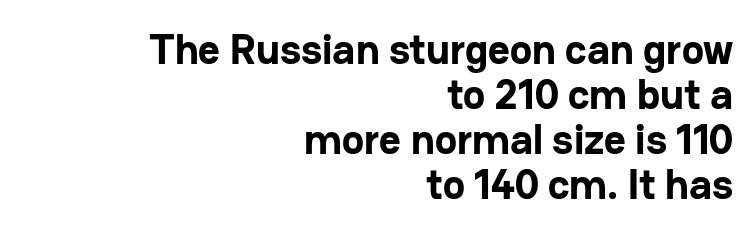
{"serif": "no", "italic": "no", "bold": "yes", "weight": "bold", "width": "normal", "stroke_contrast": "low", "x_height": "medium", "monospaced": "no", "underline": "no", "align": "right", "line_spacing": "tight", "line_spacing_ratio": 1.07, "letter_spacing": "normal", "letter_spacing_em": 0.0, "glyph_px": 42}
